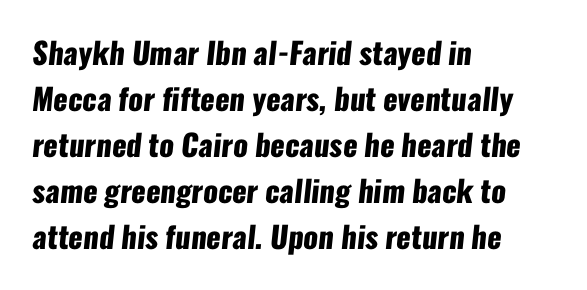
{"serif": "no", "bold": "yes", "weight": "heavy", "width": "condensed", "stroke_contrast": "low", "x_height": "medium", "monospaced": "no", "underline": "no", "align": "left", "line_spacing": "normal", "line_spacing_ratio": 1.53, "letter_spacing": "normal", "letter_spacing_em": 0.0, "glyph_px": 30}
